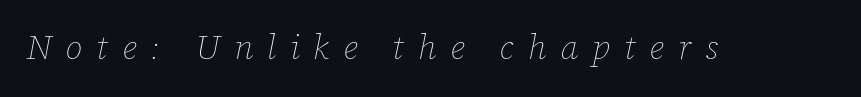
Would a proofreader flag this as italicized? Yes. Words float on clear page, feet unadorned. How are the letters spaced? Widely, with obvious added tracking. These glyphs show unthickened strokes, regular width or finer.
